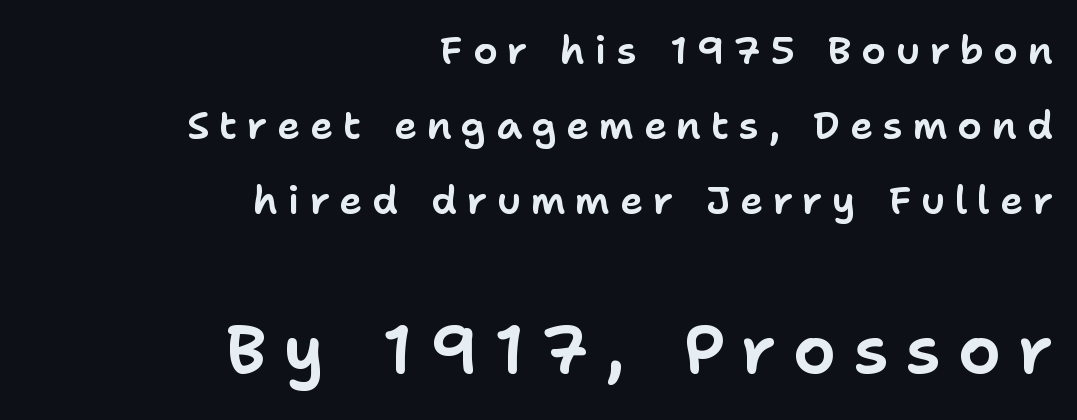
This rendering widens character spacing well past its baseline value. A typesetter would call this leading open, well beyond the default. Clear beneath every line of the passage. A typesetter would label this face a sans.
